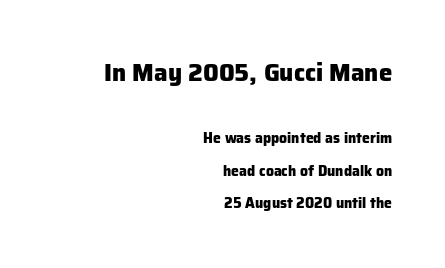
Q: Is the text bold? A: Yes.
Q: Is the text italic (slanted)? A: No, it is upright.
Q: Is the text underlined? A: No.
Q: How is the paragraph aligned? A: Right-aligned.
Q: Is the spacing between letters normal or unusually wide? A: Normal.
Q: Is the spacing between lines tight, normal or loose? A: Loose.
Q: Which block of text is set in a larger size, the first (top) or the second (bottom)? A: The first (top) one.
